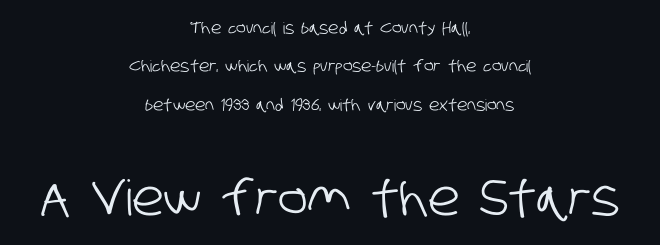
Q: Is the typeface a serif or a sans-serif typeface? A: Sans-serif.
Q: Is the text underlined? A: No.
Q: How is the paragraph aligned? A: Centered.
Q: Is the spacing between letters normal or unusually wide? A: Normal.
Q: Is the spacing between lines tight, normal or loose? A: Loose.
Q: Which block of text is set in a larger size, the first (top) or the second (bottom)? A: The second (bottom) one.
Q: Width (condensed, normal, or wide)? A: Condensed.
Q: Stroke contrast? A: Low.
Q: x-height? A: Large.
Q: Monospaced? A: No.
